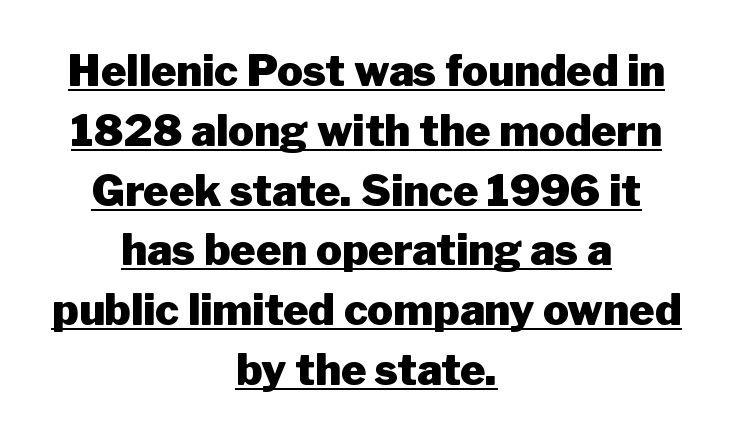
The image shows 43 px heavy sans-serif type, upright; set centered, normal line spacing (1.39x), normal letter spacing, underlined; low stroke contrast and a medium x-height.
